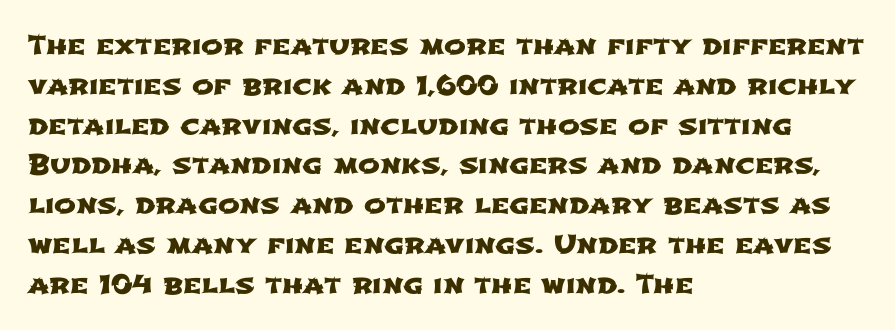
{"underline": "no", "align": "left", "line_spacing": "normal", "line_spacing_ratio": 1.53, "letter_spacing": "normal", "letter_spacing_em": 0.0, "glyph_px": 26}
